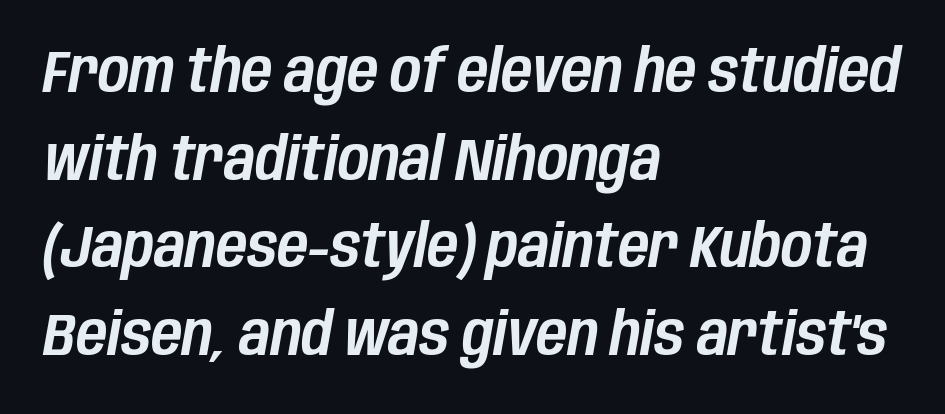
Q: Is the text italic (slanted)? A: Yes, it leans right by about 10 degrees.
Q: Is the text underlined? A: No.
Q: How is the paragraph aligned? A: Left-aligned.
Q: Is the spacing between letters normal or unusually wide? A: Normal.
Q: Is the spacing between lines tight, normal or loose? A: Normal.
Q: Width (condensed, normal, or wide)? A: Condensed.
Q: Stroke contrast? A: Low.
Q: x-height? A: Large.
Q: Monospaced? A: No.
